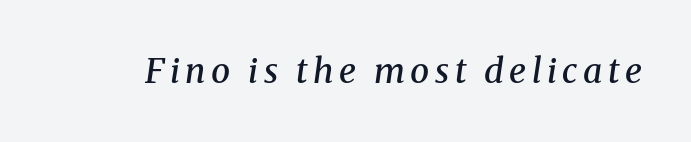
The image shows 34 px semibold serif type, italic (leaning right); set not underlined; medium stroke contrast and a medium x-height.
